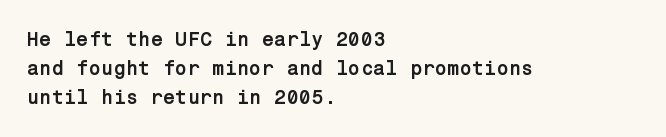
The image shows 20 px bold type, upright; set left-aligned, normal line spacing (1.46x), normal letter spacing, not underlined.
